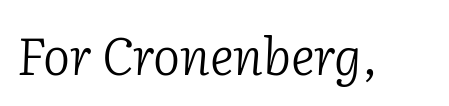
Q: Is the text bold? A: No.
Q: Is the text italic (slanted)? A: Yes, it leans right by about 2 degrees.
Q: Is the typeface a serif or a sans-serif typeface? A: Serif.
Q: Is the text underlined? A: No.
Q: Is the spacing between letters normal or unusually wide? A: Normal.
Q: Width (condensed, normal, or wide)? A: Normal.
Q: Stroke contrast? A: Low.
Q: x-height? A: Medium.
Q: Monospaced? A: No.
